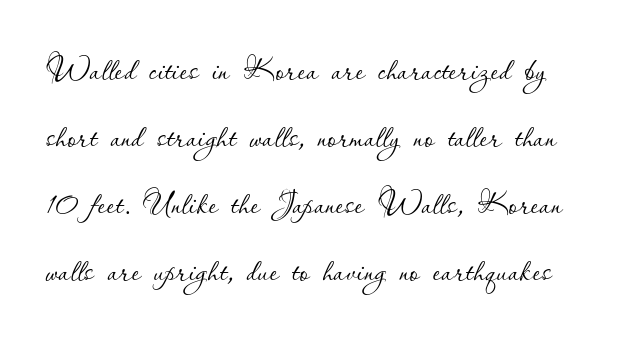
Any mark beneath the type? The region is blank. Do the characters align in a grid? No, the font is proportional. Standard letterfit; no display-style spreading of the glyphs.
